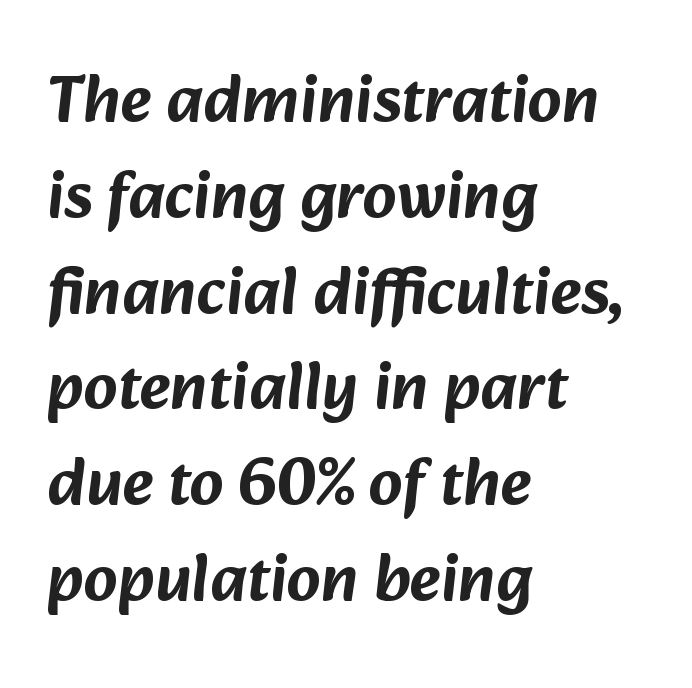
Q: Is the typeface a serif or a sans-serif typeface? A: Sans-serif.
Q: Is the text underlined? A: No.
Q: How is the paragraph aligned? A: Left-aligned.
Q: Is the spacing between letters normal or unusually wide? A: Normal.
Q: Is the spacing between lines tight, normal or loose? A: Normal.
Q: Width (condensed, normal, or wide)? A: Normal.
Q: Stroke contrast? A: Low.
Q: x-height? A: Medium.
Q: Monospaced? A: No.
